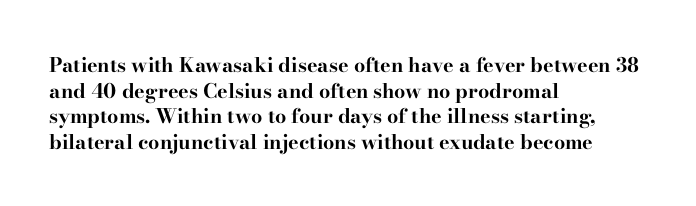
{"italic": "no", "bold": "yes", "underline": "no", "align": "left", "line_spacing": "normal", "line_spacing_ratio": 1.28, "letter_spacing": "normal", "letter_spacing_em": 0.0, "glyph_px": 20}
